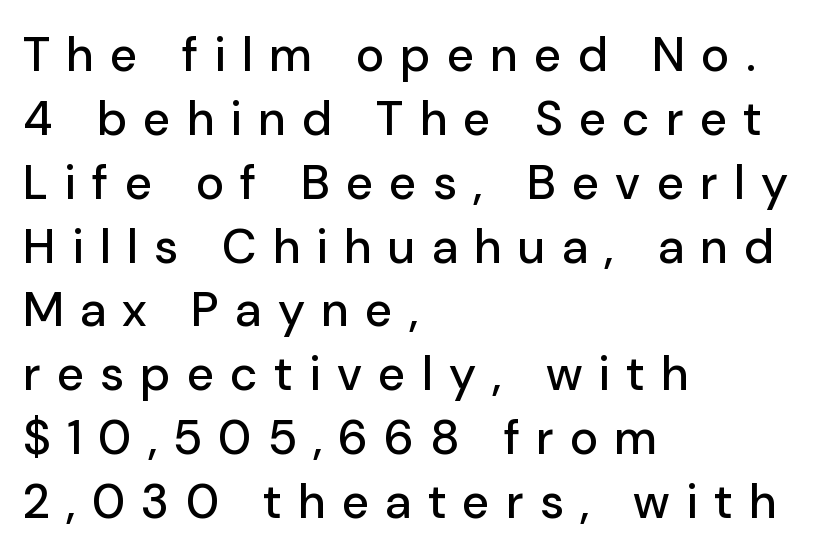
{"serif": "no", "italic": "no", "width": "normal", "stroke_contrast": "low", "x_height": "medium", "monospaced": "no", "underline": "no", "align": "left", "line_spacing": "normal", "line_spacing_ratio": 1.33, "letter_spacing": "wide", "letter_spacing_em": 0.34, "glyph_px": 48}
